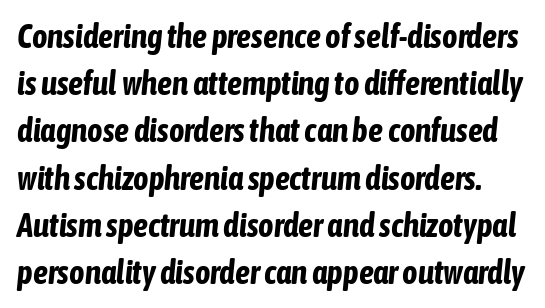
The image shows 33 px bold, condensed type, italic (leaning right); set normal line spacing (1.43x), normal letter spacing, not underlined; low stroke contrast and a medium x-height.
